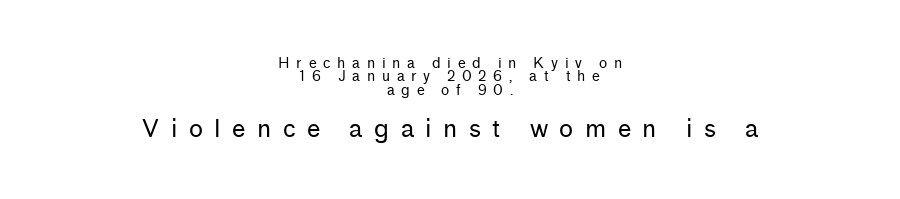
Q: Is the text bold? A: No.
Q: Is the text italic (slanted)? A: No, it is upright.
Q: Is the text underlined? A: No.
Q: How is the paragraph aligned? A: Centered.
Q: Is the spacing between letters normal or unusually wide? A: Unusually wide.
Q: Is the spacing between lines tight, normal or loose? A: Tight.
Q: Which block of text is set in a larger size, the first (top) or the second (bottom)? A: The second (bottom) one.
